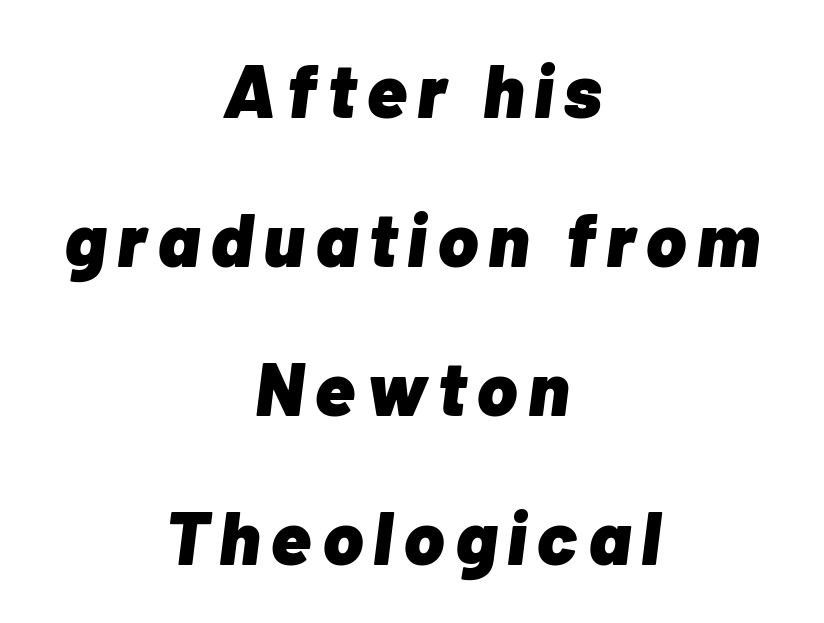
{"italic": "yes", "lean": "right", "slant_degrees": 7, "bold": "yes", "weight": "heavy", "width": "normal", "stroke_contrast": "low", "x_height": "medium", "monospaced": "no", "underline": "no", "align": "center", "line_spacing": "loose", "line_spacing_ratio": 1.96, "glyph_px": 76}
